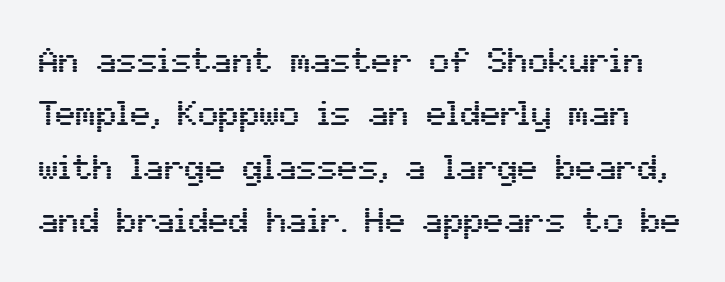
{"serif": "no", "italic": "no", "width": "normal", "stroke_contrast": "medium", "x_height": "medium", "monospaced": "no", "underline": "no", "line_spacing": "normal", "line_spacing_ratio": 1.57, "letter_spacing": "normal", "letter_spacing_em": 0.0, "glyph_px": 34}
